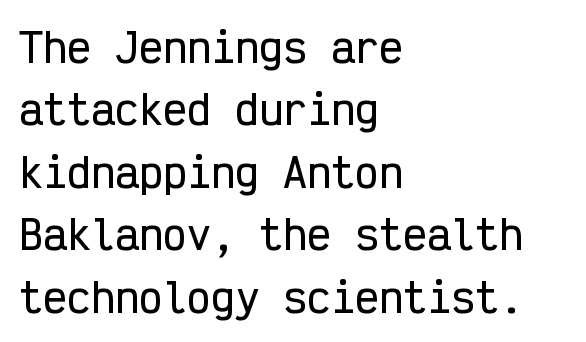
The image shows 40 px condensed sans-serif type, upright, monospaced; set left-aligned, normal line spacing (1.56x), normal letter spacing, not underlined; low stroke contrast and a medium x-height.
